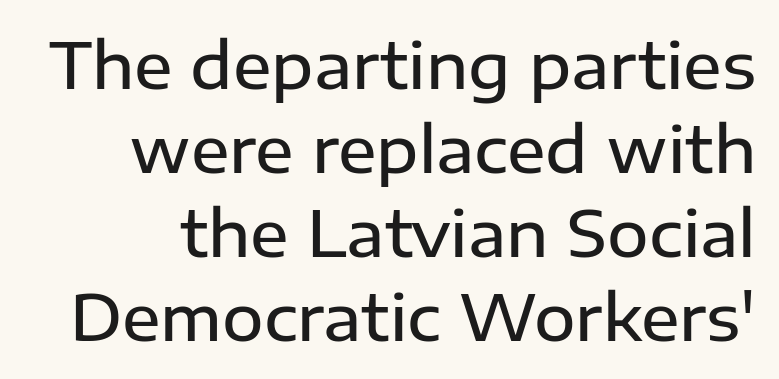
{"serif": "no", "italic": "no", "bold": "semi", "weight": "semibold", "width": "normal", "stroke_contrast": "low", "x_height": "medium", "monospaced": "no", "underline": "no", "line_spacing": "normal", "line_spacing_ratio": 1.31, "letter_spacing": "normal", "letter_spacing_em": 0.0, "glyph_px": 64}
